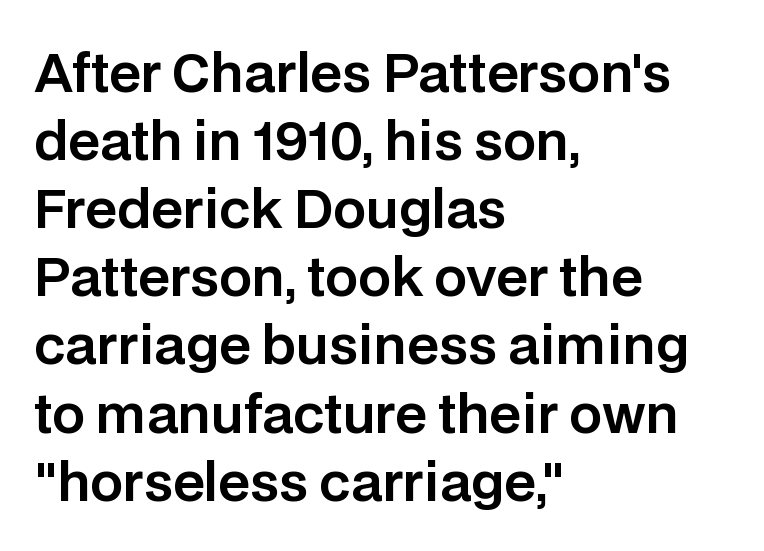
Nothing unusual about the tracking: characters are spaced as the font intends. Each letter's strokes conclude bluntly, with no projecting serifs. Leading: standard. This sample is left-justified, so line endings fall wherever the words run out.
